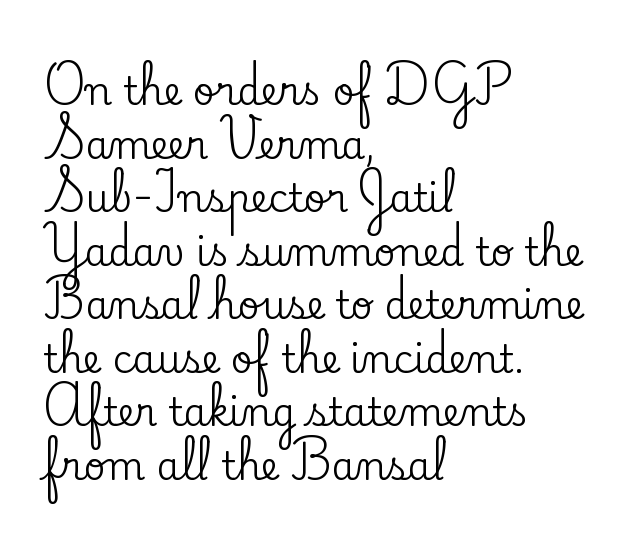
Just letters on the line, the space beneath them empty. Character widths vary here, with narrow letters taking less room than wide ones. Type style note: has serifs. The setting favours the left margin, as ordinary paragraphs usually do.
